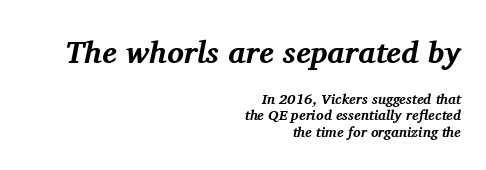
Words appear dense and cohesive because spacing is normal. These lines were composed using italics. Between these two stacked blocks, the higher one wins on size. A serif font was chosen for this passage. Underline: absent.
